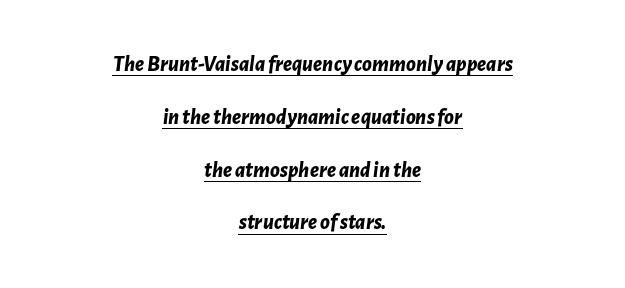
The image shows 22 px bold type, italic (leaning right); set centered, loose line spacing (2.4x), normal letter spacing, underlined.
